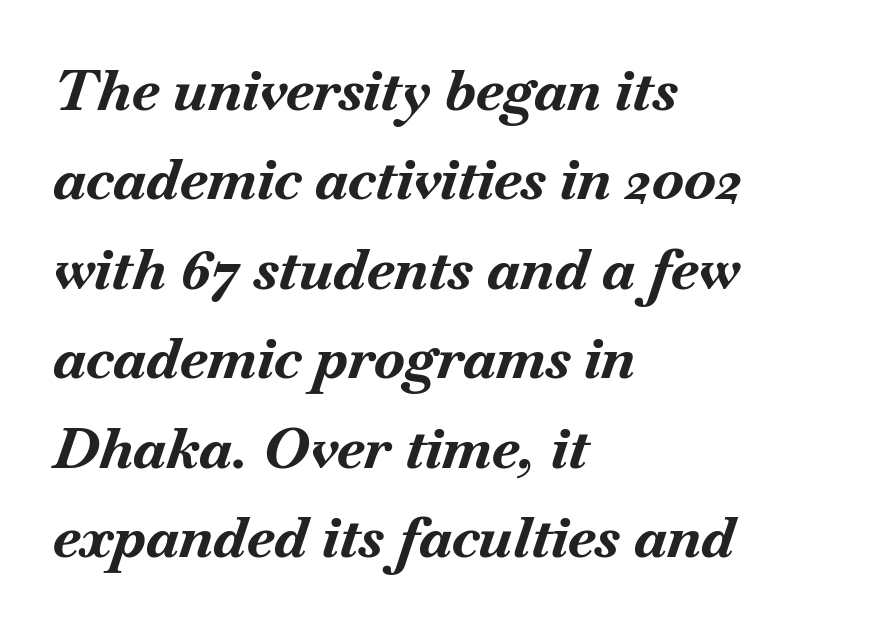
Q: Is the text bold? A: Yes.
Q: Is the text italic (slanted)? A: Yes, it leans right by about 18 degrees.
Q: Is the text underlined? A: No.
Q: How is the paragraph aligned? A: Left-aligned.
Q: Is the spacing between letters normal or unusually wide? A: Normal.
Q: Is the spacing between lines tight, normal or loose? A: Normal.
Q: Width (condensed, normal, or wide)? A: Normal.
Q: Stroke contrast? A: Medium.
Q: x-height? A: Small.
Q: Monospaced? A: No.
